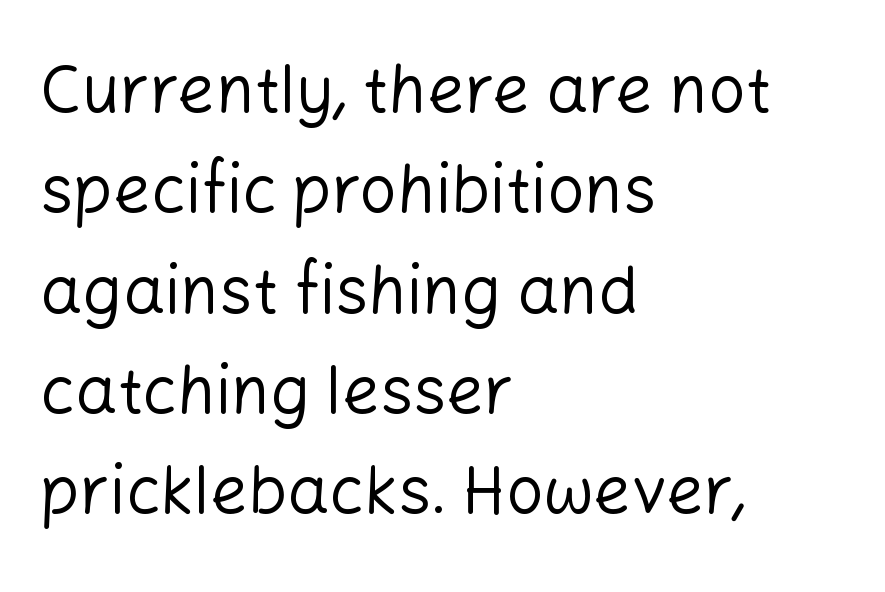
The image shows 66 px regular-weight sans-serif type, upright; set left-aligned, normal line spacing (1.52x), normal letter spacing, not underlined; low stroke contrast and a medium x-height.
